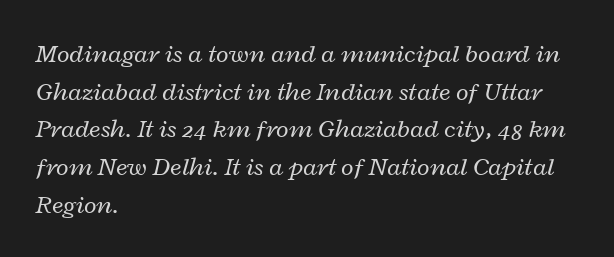
The image shows 26 px text type, italic (leaning right); set left-aligned, normal line spacing (1.45x), normal letter spacing, not underlined.
